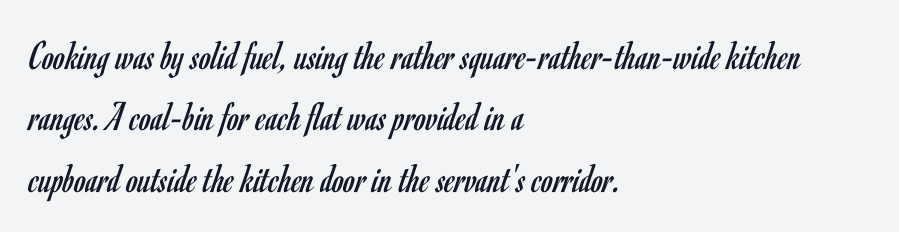
The face used here is rendered with its standard letterfit. The leading is moderate, giving the passage an even texture. Check the space under the baseline: it is left empty. The setting favours the left margin, as ordinary paragraphs usually do.
